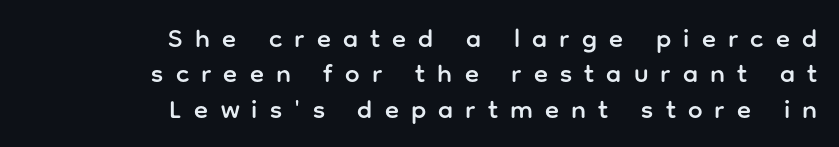
Q: Is the text italic (slanted)? A: No, it is upright.
Q: Is the text underlined? A: No.
Q: How is the paragraph aligned? A: Right-aligned.
Q: Is the spacing between letters normal or unusually wide? A: Unusually wide.
Q: Is the spacing between lines tight, normal or loose? A: Normal.
